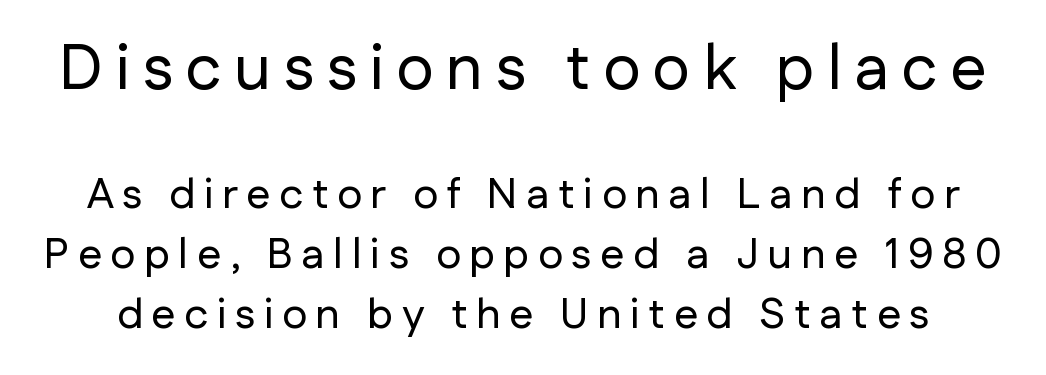
{"serif": "no", "italic": "no", "width": "normal", "stroke_contrast": "low", "x_height": "medium", "monospaced": "no", "underline": "no", "line_spacing": "normal", "line_spacing_ratio": 1.39, "letter_spacing": "wide", "letter_spacing_em": 0.2, "larger_block": "first", "size_ratio": 1.49, "glyph_px": 64}
